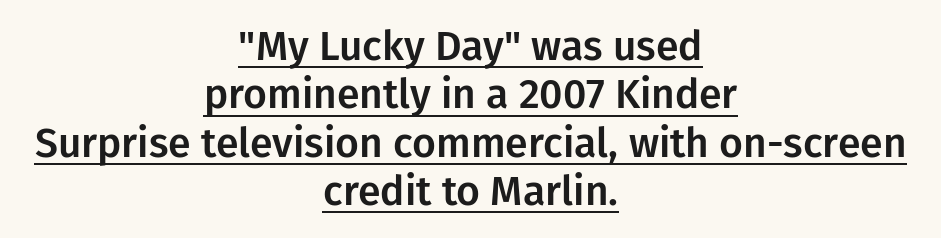
Q: Is the text italic (slanted)? A: No, it is upright.
Q: Is the typeface a serif or a sans-serif typeface? A: Sans-serif.
Q: Is the text underlined? A: Yes.
Q: How is the paragraph aligned? A: Centered.
Q: Is the spacing between letters normal or unusually wide? A: Normal.
Q: Width (condensed, normal, or wide)? A: Normal.
Q: Stroke contrast? A: Low.
Q: x-height? A: Medium.
Q: Monospaced? A: No.
